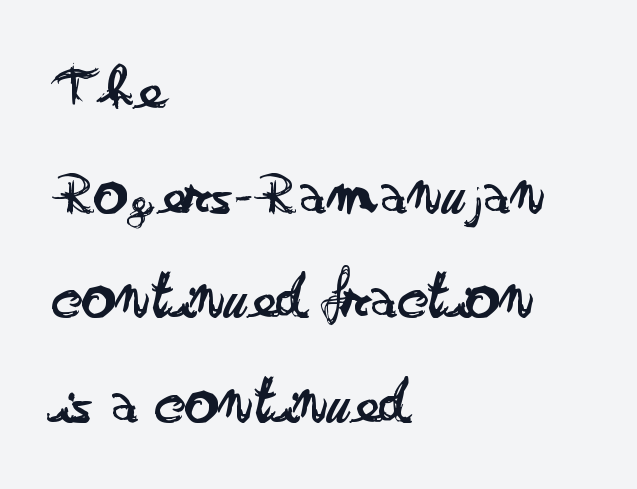
The image shows 67 px regular-weight, wide sans-serif type, upright; set left-aligned, normal line spacing (1.56x), normal letter spacing, not underlined; low stroke contrast and a small x-height.
